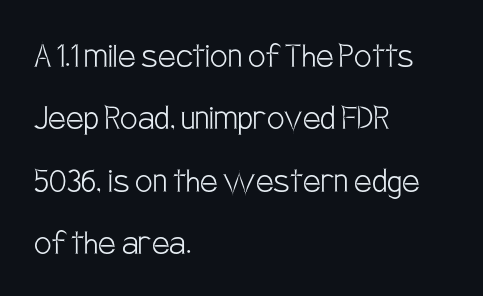
The image shows 39 px light, condensed sans-serif type, upright; set left-aligned, normal line spacing (1.6x), normal letter spacing, not underlined; low stroke contrast and a large x-height.
